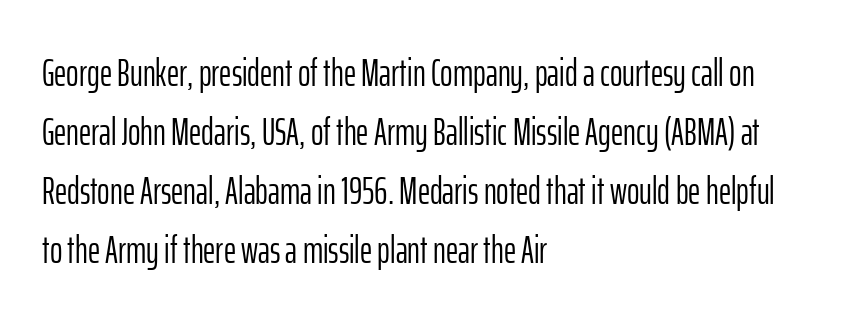
The image shows 38 px light, condensed sans-serif type, upright; set left-aligned, normal line spacing (1.55x), normal letter spacing, not underlined; low stroke contrast and a medium x-height.
